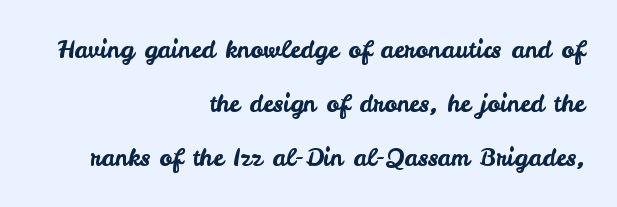
Glyph-to-glyph distance matches everyday printed text. Leading is clearly above the norm, producing a sparse column. Clear beneath every line of the passage. Layout note: lines flush right.
